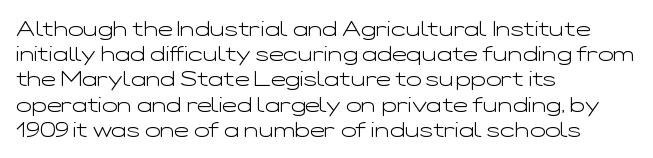
{"italic": "no", "bold": "no", "underline": "no", "align": "left", "line_spacing": "normal", "line_spacing_ratio": 1.26, "letter_spacing": "normal", "letter_spacing_em": 0.0, "glyph_px": 20}
